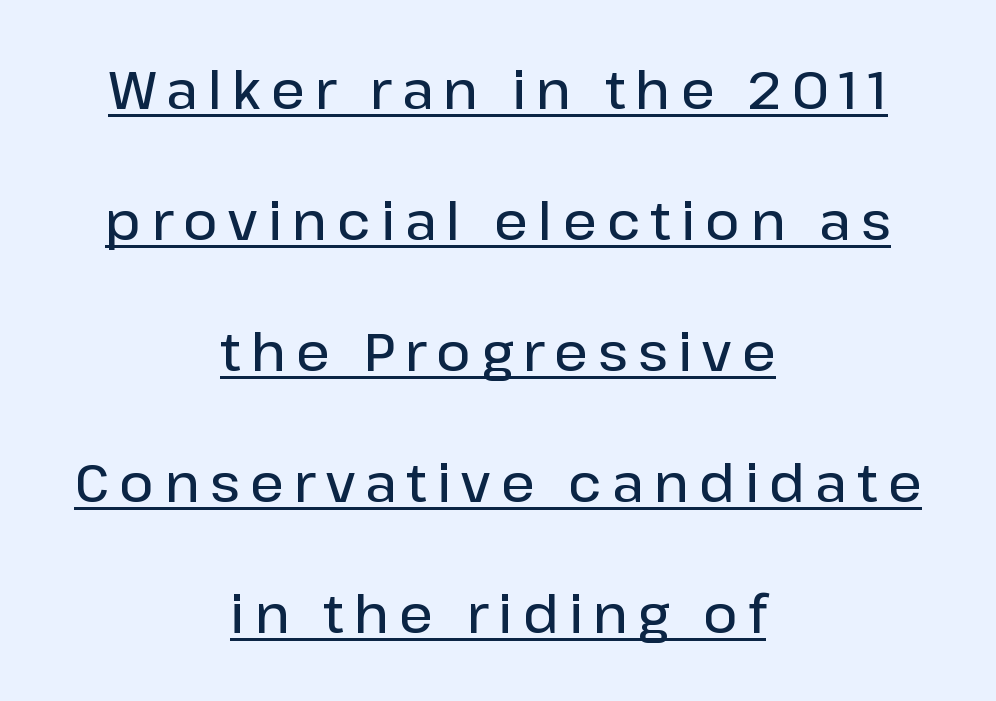
{"serif": "no", "italic": "no", "bold": "semi", "weight": "semibold", "width": "normal", "stroke_contrast": "low", "x_height": "medium", "monospaced": "no", "underline": "yes", "align": "center", "line_spacing": "loose", "line_spacing_ratio": 2.47, "glyph_px": 53}
